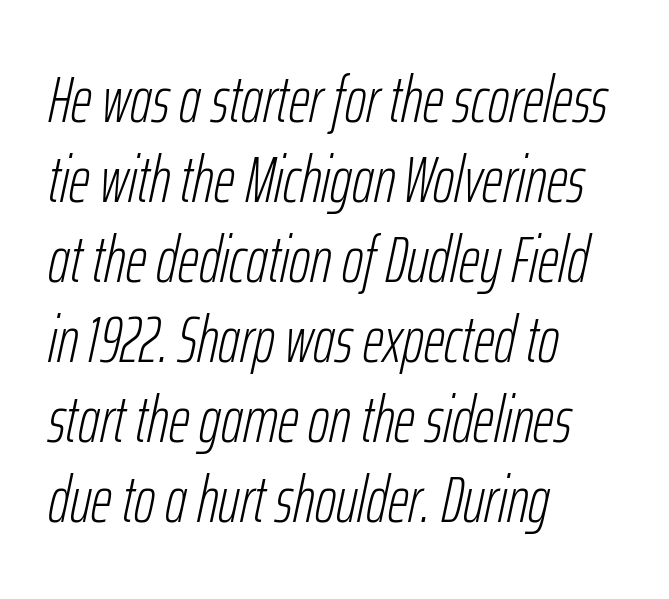
Q: Is the text bold? A: No.
Q: Is the text italic (slanted)? A: Yes, it leans right by about 12 degrees.
Q: Is the text underlined? A: No.
Q: How is the paragraph aligned? A: Left-aligned.
Q: Is the spacing between letters normal or unusually wide? A: Normal.
Q: Width (condensed, normal, or wide)? A: Condensed.
Q: Stroke contrast? A: Low.
Q: x-height? A: Medium.
Q: Monospaced? A: No.
